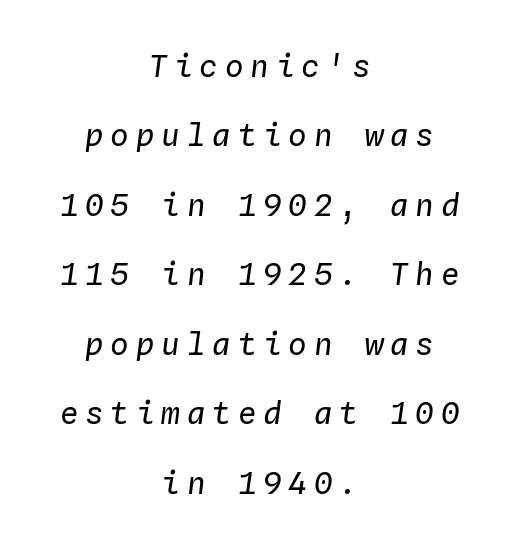
This rendering widens character spacing well past its baseline value. Weight: not bold — regular or lighter. Is the block centered? Yes — each line is placed symmetrically about the middle. Reading down the column, the eye jumps a long way to each next line.
